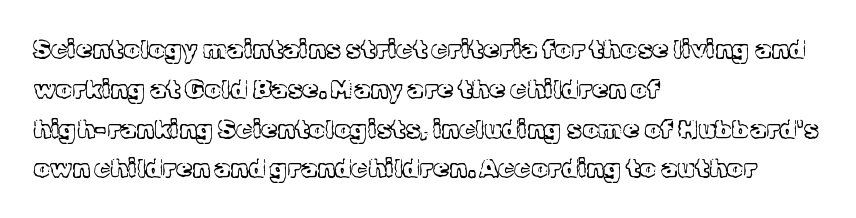
The image shows 26 px text type, upright; set left-aligned, normal line spacing (1.53x), normal letter spacing, not underlined.
